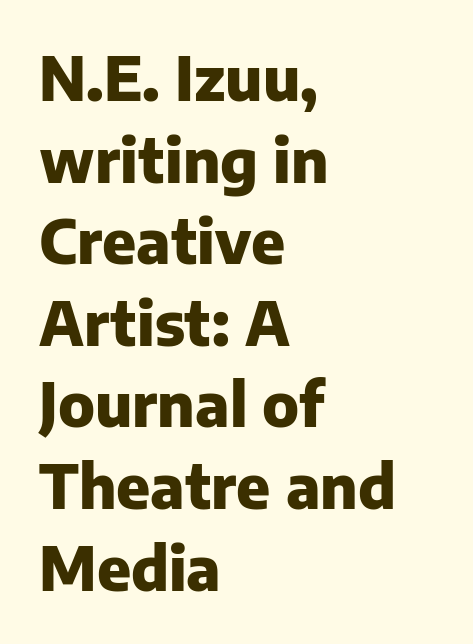
Q: Is the text bold? A: Yes.
Q: Is the text italic (slanted)? A: No, it is upright.
Q: Is the typeface a serif or a sans-serif typeface? A: Sans-serif.
Q: Is the text underlined? A: No.
Q: How is the paragraph aligned? A: Left-aligned.
Q: Is the spacing between letters normal or unusually wide? A: Normal.
Q: Is the spacing between lines tight, normal or loose? A: Normal.
Q: Width (condensed, normal, or wide)? A: Normal.
Q: Stroke contrast? A: Low.
Q: x-height? A: Medium.
Q: Monospaced? A: No.
